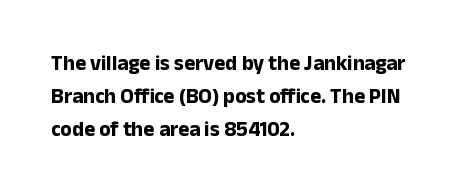
Q: Is the text bold? A: Yes.
Q: Is the text italic (slanted)? A: No, it is upright.
Q: Is the text underlined? A: No.
Q: How is the paragraph aligned? A: Left-aligned.
Q: Is the spacing between letters normal or unusually wide? A: Normal.
Q: Is the spacing between lines tight, normal or loose? A: Normal.
